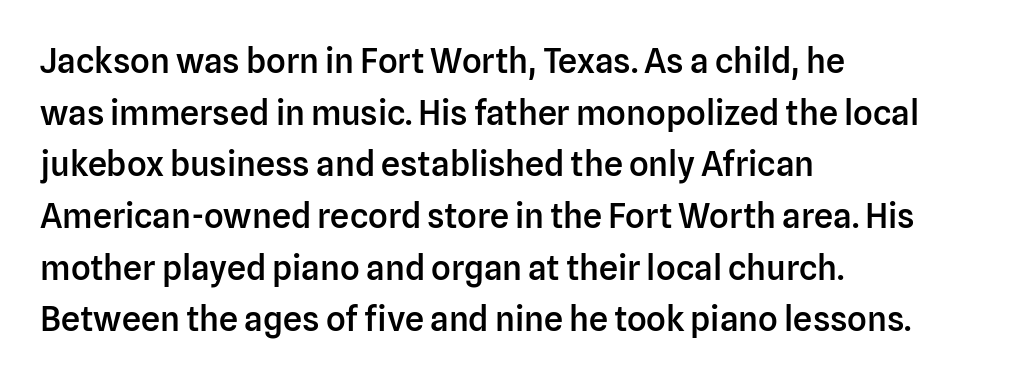
The image shows 34 px semibold sans-serif type, upright; set left-aligned, normal line spacing (1.52x), normal letter spacing, not underlined; low stroke contrast and a medium x-height.
